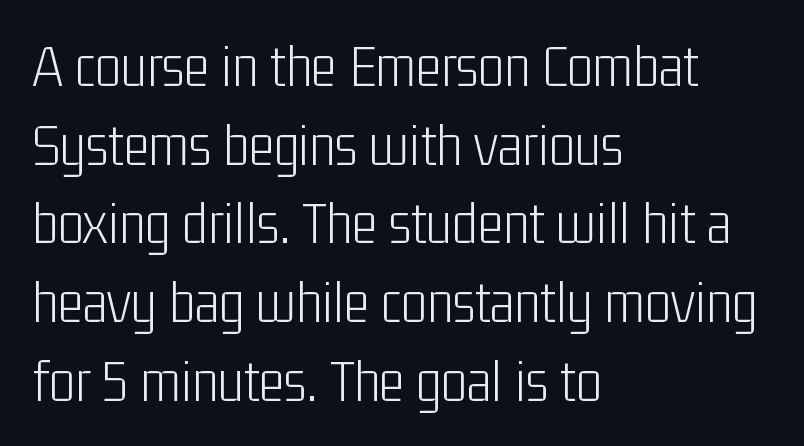
Q: Is the text bold? A: No.
Q: Is the text italic (slanted)? A: No, it is upright.
Q: Is the typeface a serif or a sans-serif typeface? A: Sans-serif.
Q: Is the text underlined? A: No.
Q: How is the paragraph aligned? A: Left-aligned.
Q: Is the spacing between letters normal or unusually wide? A: Normal.
Q: Is the spacing between lines tight, normal or loose? A: Normal.
Q: Width (condensed, normal, or wide)? A: Condensed.
Q: Stroke contrast? A: Low.
Q: x-height? A: Medium.
Q: Monospaced? A: No.
